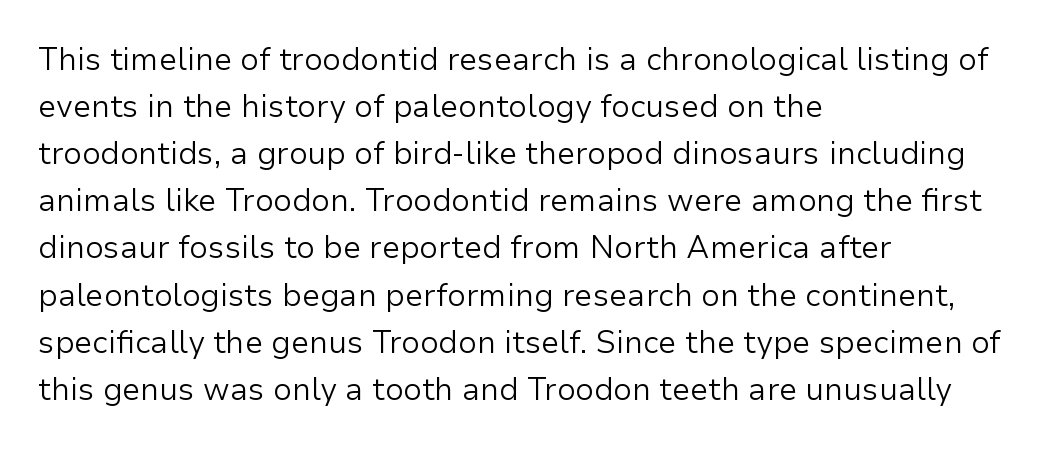
Q: Is the text bold? A: No.
Q: Is the text italic (slanted)? A: No, it is upright.
Q: Is the typeface a serif or a sans-serif typeface? A: Sans-serif.
Q: Is the text underlined? A: No.
Q: How is the paragraph aligned? A: Left-aligned.
Q: Is the spacing between letters normal or unusually wide? A: Normal.
Q: Is the spacing between lines tight, normal or loose? A: Normal.
Q: Width (condensed, normal, or wide)? A: Normal.
Q: Stroke contrast? A: Low.
Q: x-height? A: Medium.
Q: Monospaced? A: No.
